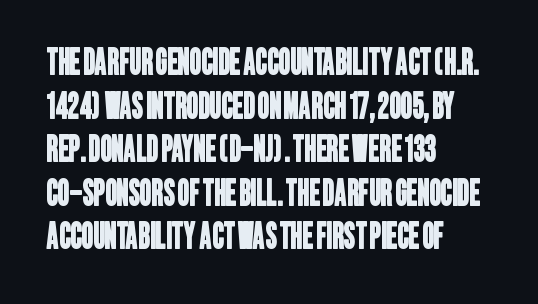
This rendering employs a face without finishing strokes, i.e., a sans-serif. The ragged edge is on the right, which tells us the setting is flush left. Note the varied advance widths — an 'i' is clearly narrower than an 'm'. Short note: letters normally spaced. The baseline area is clear.
